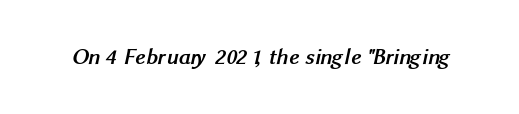
Compared with typical body copy, the letter spacing here is the same. A bare baseline throughout the passage. Chunky letters — that's bold for sure.
